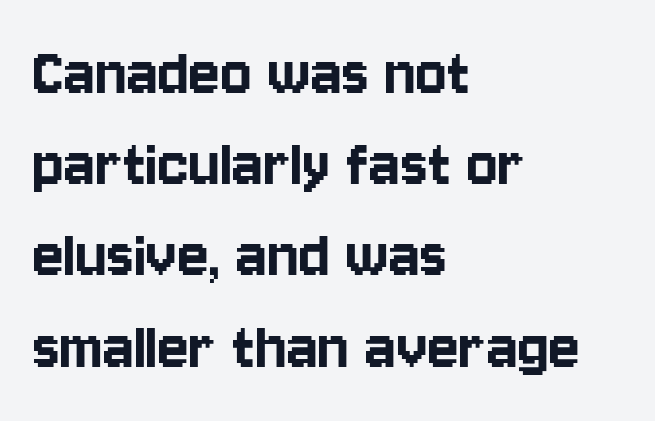
The passage shown is typeset with a sans-serif family. Is this a fixed-width face? No — the glyphs have proportional, varying widths. Posture: upright roman. The ragged edge is on the right, which tells us the setting is flush left. Tracking value appears to be zero — textbook default spacing. Whoever set this chose a conventional vertical rhythm.
